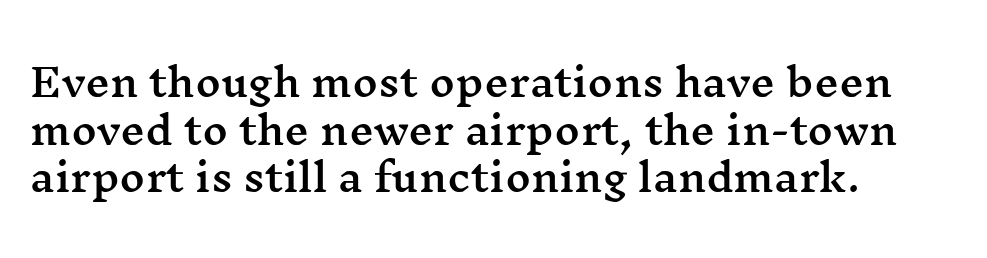
The typography opts for an upright posture over an oblique one. The passage shown is typed in a proportional face where columns would drift. The strip under each line holds only bare page. Is this a sans? No — the strokes have serifs.
